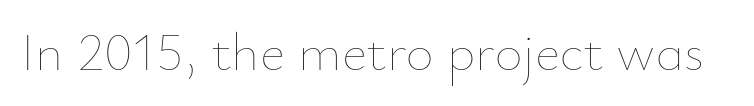
The axis of the letterforms is exactly vertical. The letters sit at their default tracking, neither squeezed nor spread. Is the type heavy? It reads as light-to-regular instead. Clear beneath every line of the passage. These lines are rendered in a variable-pitch font.
